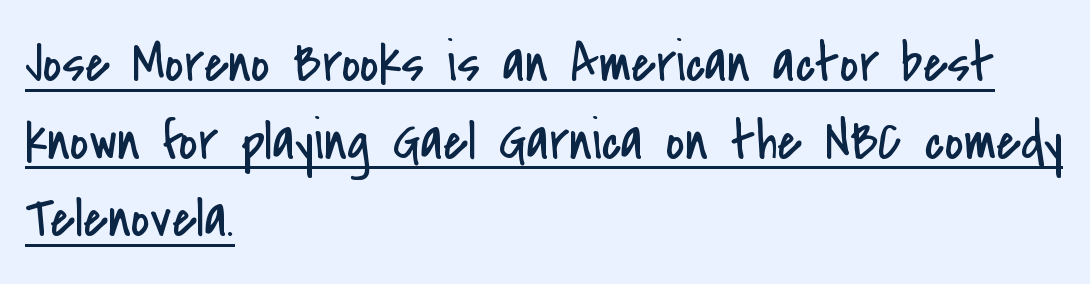
The passage shown is typeset with a sans-serif family. The rows are spaced the way most documents space them. Line starts are locked; line ends wander. In terms of letterspacing, this is plain default setting. Note the varied advance widths — an 'i' is clearly narrower than an 'm'. A continuous stroke trails under the words, as in a hyperlink.
